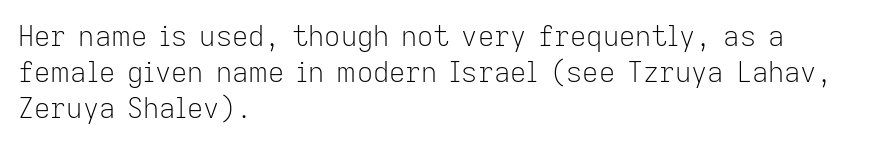
The image shows 28 px light sans-serif type, upright; set left-aligned, normal line spacing (1.29x), normal letter spacing, not underlined; low stroke contrast and a medium x-height.
